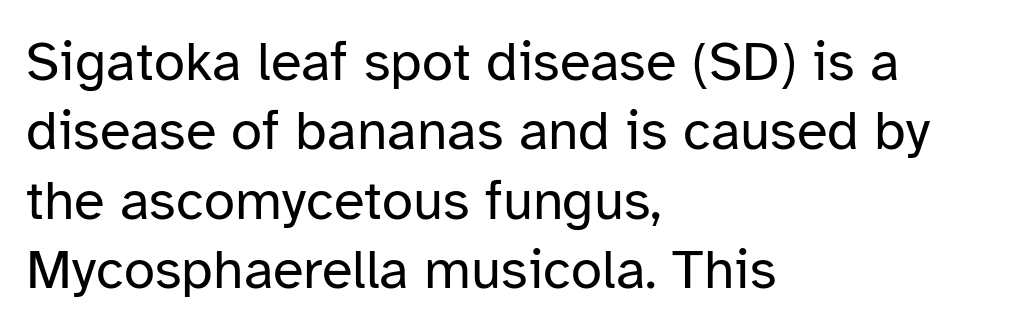
Q: Is the text bold? A: No.
Q: Is the text italic (slanted)? A: No, it is upright.
Q: Is the typeface a serif or a sans-serif typeface? A: Sans-serif.
Q: Is the text underlined? A: No.
Q: How is the paragraph aligned? A: Left-aligned.
Q: Is the spacing between letters normal or unusually wide? A: Normal.
Q: Width (condensed, normal, or wide)? A: Normal.
Q: Stroke contrast? A: Low.
Q: x-height? A: Medium.
Q: Monospaced? A: No.
